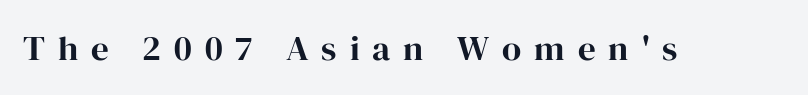
{"serif": "yes", "italic": "no", "width": "normal", "stroke_contrast": "high", "x_height": "medium", "monospaced": "no", "underline": "no", "letter_spacing": "wide", "letter_spacing_em": 0.37, "glyph_px": 35}
